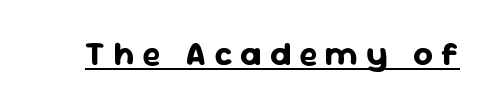
{"serif": "no", "italic": "no", "bold": "yes", "weight": "bold", "width": "normal", "stroke_contrast": "low", "x_height": "medium", "monospaced": "no", "underline": "yes", "letter_spacing": "wide", "letter_spacing_em": 0.24, "glyph_px": 34}
